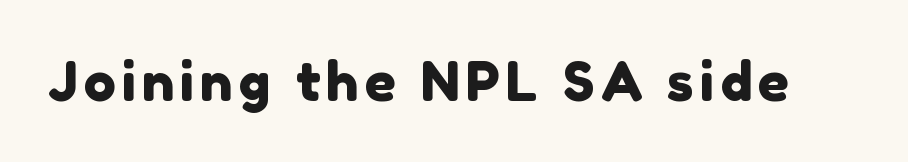
Q: Is the typeface a serif or a sans-serif typeface? A: Sans-serif.
Q: Is the text underlined? A: No.
Q: Width (condensed, normal, or wide)? A: Normal.
Q: Stroke contrast? A: Low.
Q: x-height? A: Medium.
Q: Monospaced? A: No.
